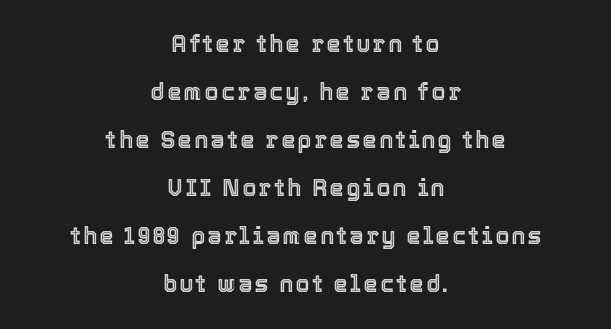
The image shows 23 px text type, upright; set centered, loose line spacing (2.09x), not underlined.
